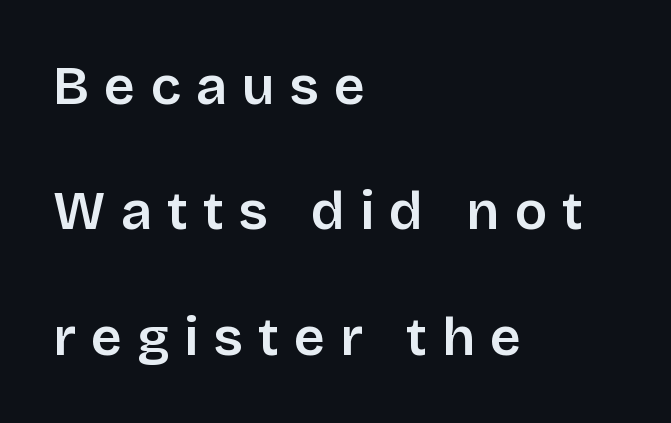
The image shows 54 px semibold sans-serif type, upright; set left-aligned, loose line spacing (2.32x), unusually wide letter spacing (+0.28 em), not underlined; low stroke contrast and a large x-height.
